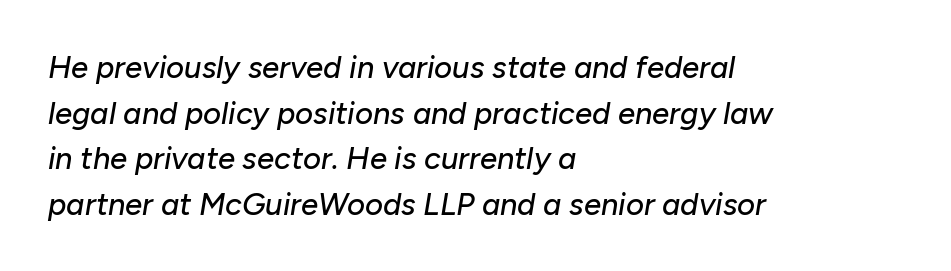
The image shows 31 px text type, italic (leaning right); set left-aligned, normal line spacing (1.47x), normal letter spacing, not underlined; low stroke contrast and a medium x-height.
